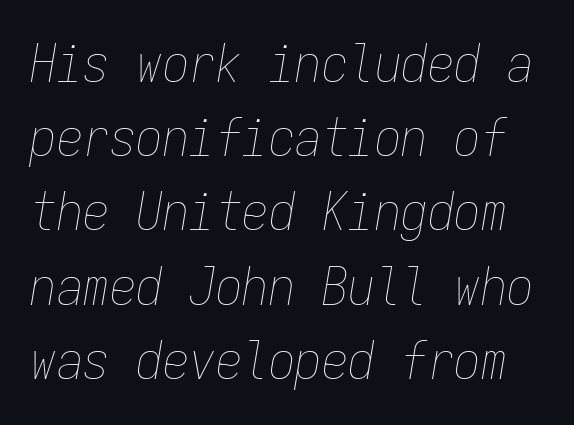
Q: Is the text bold? A: No.
Q: Is the text italic (slanted)? A: Yes, it leans right by about 9 degrees.
Q: Is the text underlined? A: No.
Q: Is the spacing between letters normal or unusually wide? A: Normal.
Q: Is the spacing between lines tight, normal or loose? A: Normal.
Q: Width (condensed, normal, or wide)? A: Condensed.
Q: Stroke contrast? A: Low.
Q: x-height? A: Medium.
Q: Monospaced? A: Yes.
